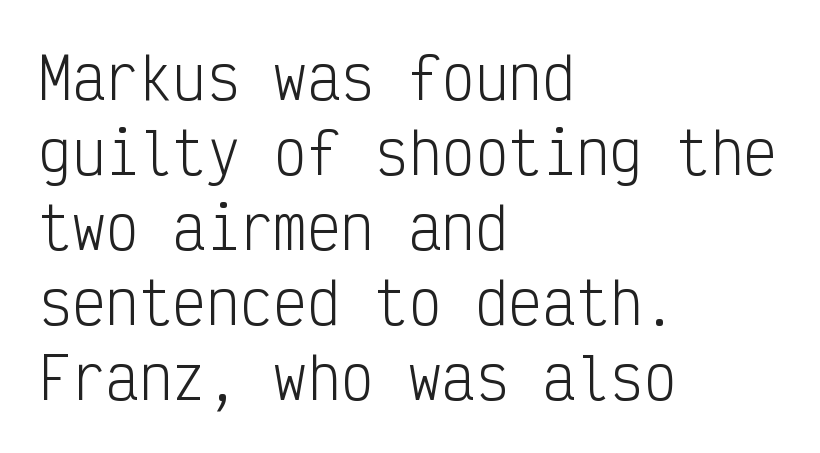
Interline gaps are of average width in this sample. You could call the tracking neutral — neither tight nor loose. When letters stand straight like this, we call the style roman or upright. Line starts are locked; line ends wander.
